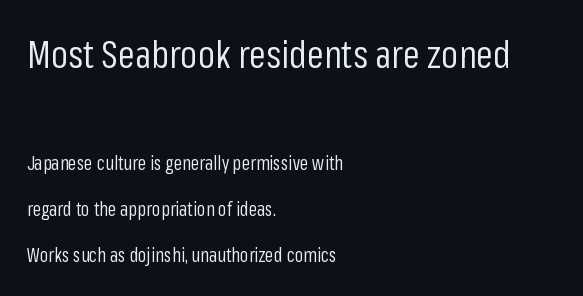
Q: Is the text bold? A: No.
Q: Is the text italic (slanted)? A: No, it is upright.
Q: Is the typeface a serif or a sans-serif typeface? A: Sans-serif.
Q: Is the text underlined? A: No.
Q: How is the paragraph aligned? A: Left-aligned.
Q: Is the spacing between letters normal or unusually wide? A: Normal.
Q: Is the spacing between lines tight, normal or loose? A: Loose.
Q: Which block of text is set in a larger size, the first (top) or the second (bottom)? A: The first (top) one.
Q: Width (condensed, normal, or wide)? A: Condensed.
Q: Stroke contrast? A: Low.
Q: x-height? A: Medium.
Q: Monospaced? A: No.
